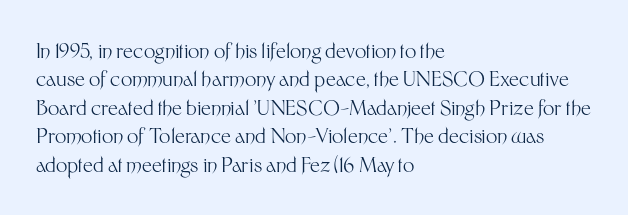
The image shows 20 px text type, upright; set left-aligned, normal line spacing (1.42x), normal letter spacing, not underlined.
